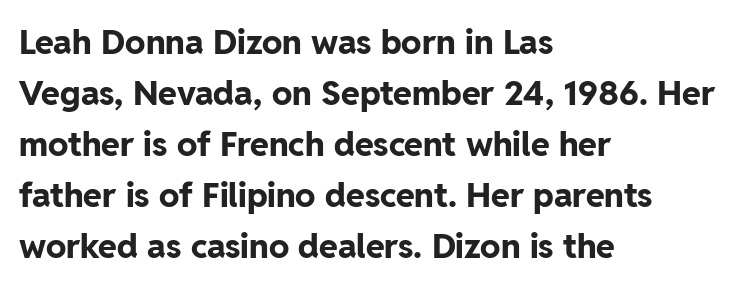
{"serif": "no", "italic": "no", "bold": "yes", "weight": "bold", "width": "normal", "stroke_contrast": "low", "x_height": "medium", "monospaced": "no", "underline": "no", "align": "left", "line_spacing": "normal", "line_spacing_ratio": 1.5, "letter_spacing": "normal", "letter_spacing_em": 0.0, "glyph_px": 34}
